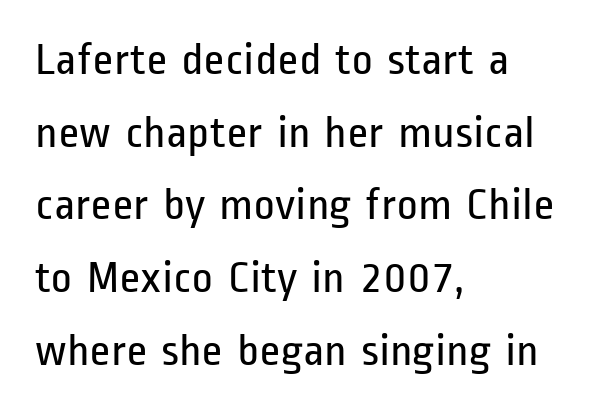
Q: Is the text bold? A: No.
Q: Is the text italic (slanted)? A: No, it is upright.
Q: Is the typeface a serif or a sans-serif typeface? A: Sans-serif.
Q: Is the text underlined? A: No.
Q: How is the paragraph aligned? A: Left-aligned.
Q: Is the spacing between letters normal or unusually wide? A: Normal.
Q: Is the spacing between lines tight, normal or loose? A: Normal.
Q: Width (condensed, normal, or wide)? A: Condensed.
Q: Stroke contrast? A: Low.
Q: x-height? A: Medium.
Q: Monospaced? A: No.
